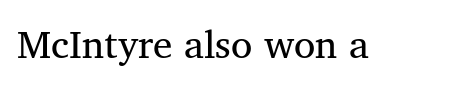
Q: Is the text bold? A: No.
Q: Is the text italic (slanted)? A: No, it is upright.
Q: Is the typeface a serif or a sans-serif typeface? A: Serif.
Q: Is the text underlined? A: No.
Q: Is the spacing between letters normal or unusually wide? A: Normal.
Q: Width (condensed, normal, or wide)? A: Normal.
Q: Stroke contrast? A: Medium.
Q: x-height? A: Medium.
Q: Monospaced? A: No.
